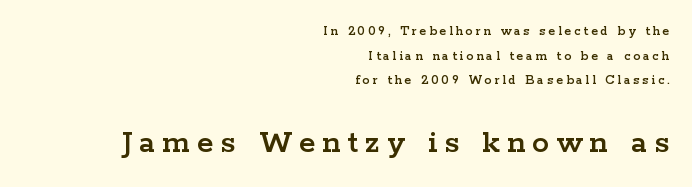
The gap between lines stays unmarked. Little horizontal feet cap the strokes, marking this as serif type. The letterforms stand isolated, each surrounded by extra space. Block two is the big one; block one sits smaller above it. The passage shown is typed in a proportional face where columns would drift.
